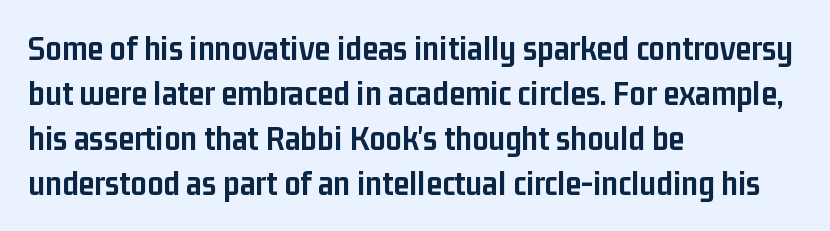
The rendering uses a bold face; every stroke is thick and dark. Italic? Not at all — the glyphs are vertical. Short and long lines alike share a common starting point at left. To sum up the face: it is a sans, with no serifs. Does the leading feel generous? No, just average. Look at the tracking — it's just the regular setting, nothing added.
